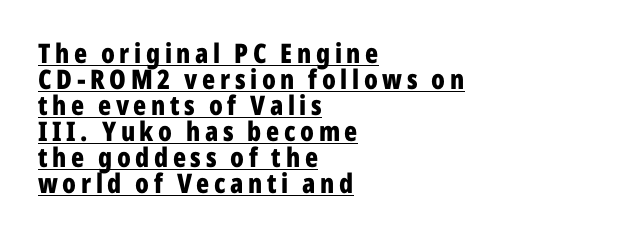
Q: Is the text bold? A: Yes.
Q: Is the text italic (slanted)? A: No, it is upright.
Q: Is the text underlined? A: Yes.
Q: How is the paragraph aligned? A: Left-aligned.
Q: Is the spacing between lines tight, normal or loose? A: Tight.
